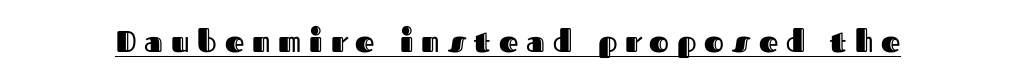
{"italic": "no", "width": "normal", "x_height": "medium", "monospaced": "no", "underline": "yes", "letter_spacing": "wide", "letter_spacing_em": 0.27, "glyph_px": 30}
